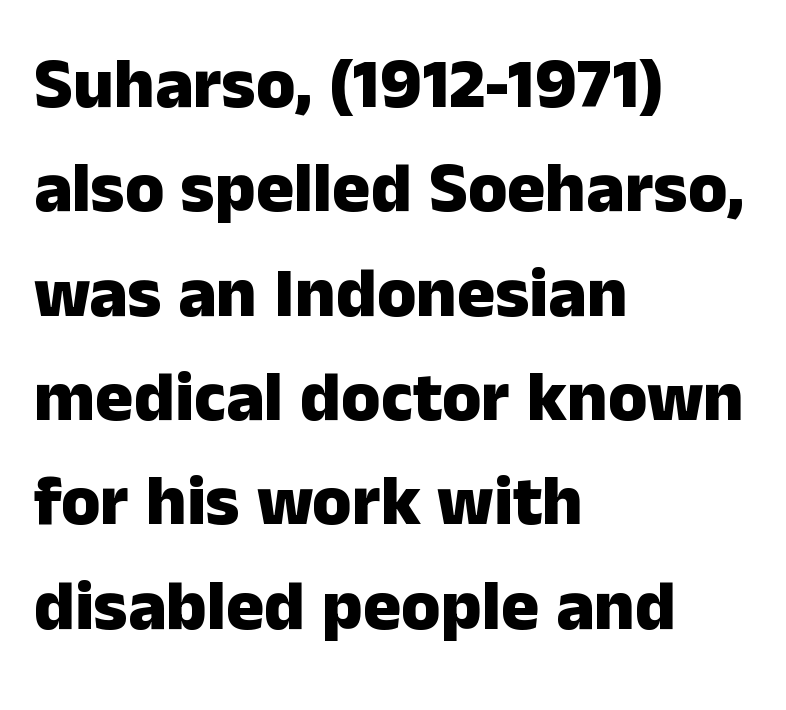
Each line starts at the same left margin while the right side varies. The passage shown has conventional tracking throughout. The letters carry no serifs — their stems end cleanly without finishing strokes. The lettering stays uniformly vertical, giving the passage a roman look. Does the weight exceed regular? Yes, all the way to bold. Is this a fixed-width face? No — the glyphs have proportional, varying widths.
